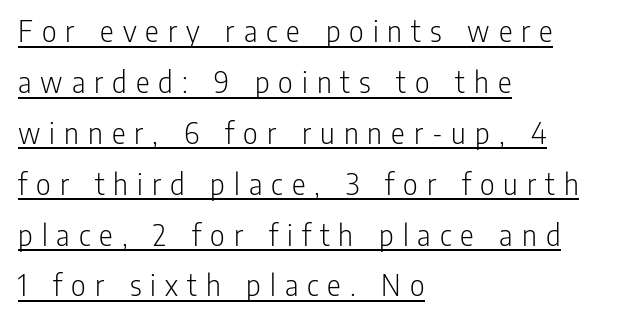
{"serif": "no", "italic": "no", "bold": "no", "weight": "light", "width": "condensed", "stroke_contrast": "low", "x_height": "medium", "monospaced": "no", "underline": "yes", "align": "left", "line_spacing": "normal", "line_spacing_ratio": 1.59, "letter_spacing": "wide", "letter_spacing_em": 0.28, "glyph_px": 32}
